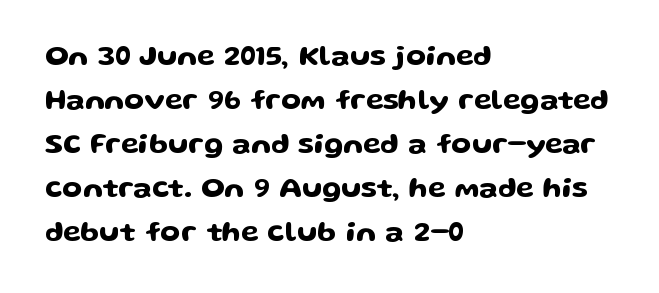
Q: Is the text italic (slanted)? A: No, it is upright.
Q: Is the typeface a serif or a sans-serif typeface? A: Sans-serif.
Q: Is the text underlined? A: No.
Q: How is the paragraph aligned? A: Left-aligned.
Q: Is the spacing between letters normal or unusually wide? A: Normal.
Q: Is the spacing between lines tight, normal or loose? A: Normal.
Q: Width (condensed, normal, or wide)? A: Wide.
Q: Stroke contrast? A: Low.
Q: x-height? A: Medium.
Q: Monospaced? A: No.
